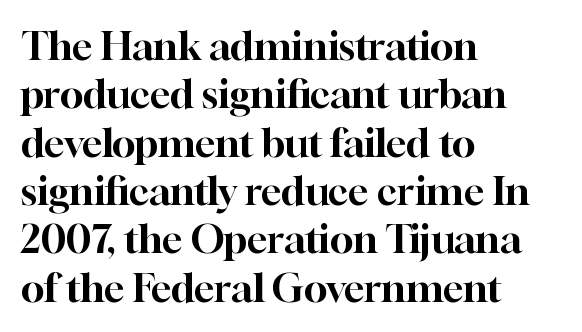
{"serif": "yes", "italic": "no", "width": "normal", "stroke_contrast": "high", "x_height": "medium", "monospaced": "no", "underline": "no", "align": "left", "line_spacing_ratio": 1.24, "letter_spacing": "normal", "letter_spacing_em": 0.0, "glyph_px": 39}
